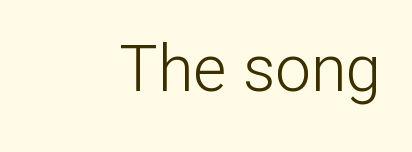
On a weight scale, this lands at 450 or below. Tracking here is standard; glyphs follow each other at the usual distance. Is there any slant? The stems are plumb. The strip under each line holds only bare page. Proportional: the letters do not fall into vertical columns.
